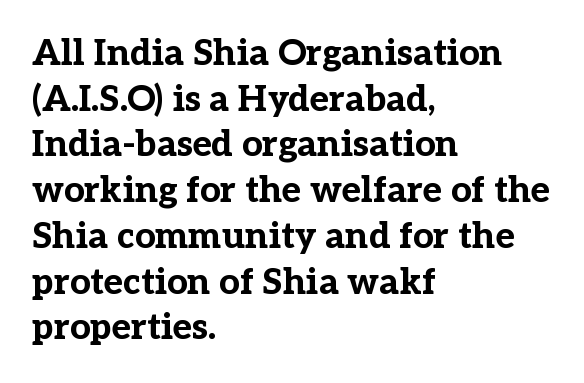
The image shows 36 px bold serif type, upright; set left-aligned, normal line spacing (1.27x), normal letter spacing, not underlined; low stroke contrast and a medium x-height.
